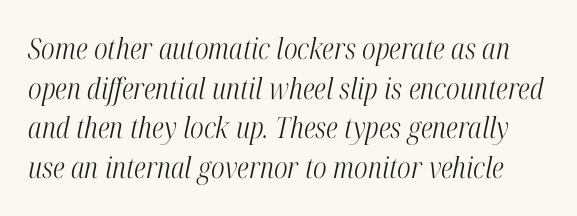
The image shows 29 px light, condensed serif type, italic (leaning right); set normal line spacing (1.37x), normal letter spacing, not underlined; high stroke contrast and a medium x-height.
